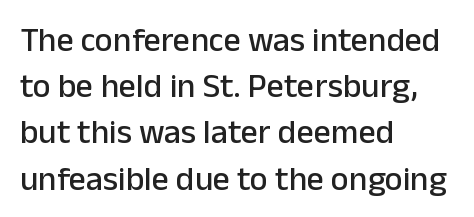
{"serif": "no", "italic": "no", "width": "normal", "stroke_contrast": "low", "x_height": "medium", "monospaced": "no", "underline": "no", "align": "left", "line_spacing": "normal", "line_spacing_ratio": 1.36, "letter_spacing": "normal", "letter_spacing_em": 0.0, "glyph_px": 34}
